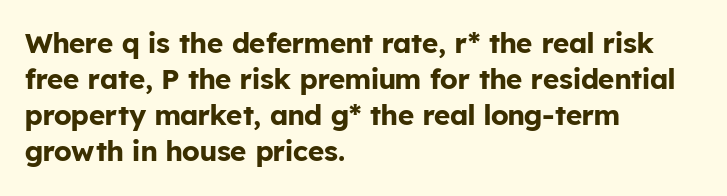
The image shows 28 px bold sans-serif type, upright; set left-aligned, normal line spacing (1.29x), normal letter spacing, not underlined; low stroke contrast and a medium x-height.
